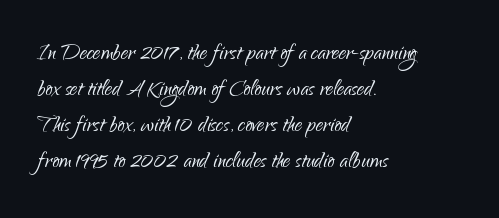
Q: Is the text bold? A: No.
Q: Is the text italic (slanted)? A: Yes.
Q: Is the typeface a serif or a sans-serif typeface? A: Sans-serif.
Q: Is the text underlined? A: No.
Q: How is the paragraph aligned? A: Left-aligned.
Q: Is the spacing between letters normal or unusually wide? A: Normal.
Q: Is the spacing between lines tight, normal or loose? A: Normal.
Q: Width (condensed, normal, or wide)? A: Normal.
Q: Stroke contrast? A: Low.
Q: x-height? A: Small.
Q: Monospaced? A: No.
